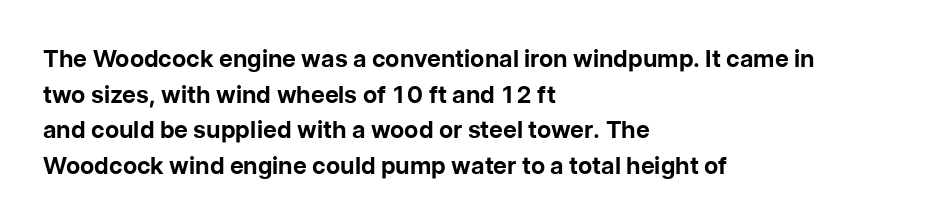
The image shows 24 px bold type, upright; set left-aligned, normal line spacing (1.48x), normal letter spacing, not underlined.
